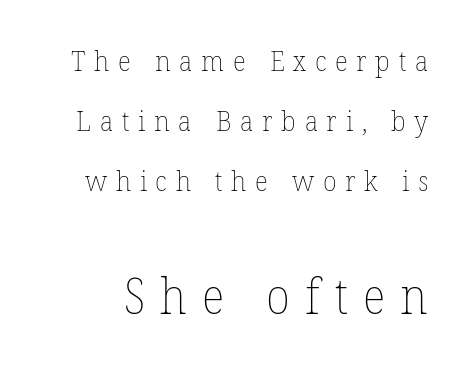
The image shows 49 px thin type, upright; set loose line spacing (2.15x), unusually wide letter spacing (+0.31 em), not underlined; the second (bottom) block is 1.75x larger; low stroke contrast and a medium x-height.
